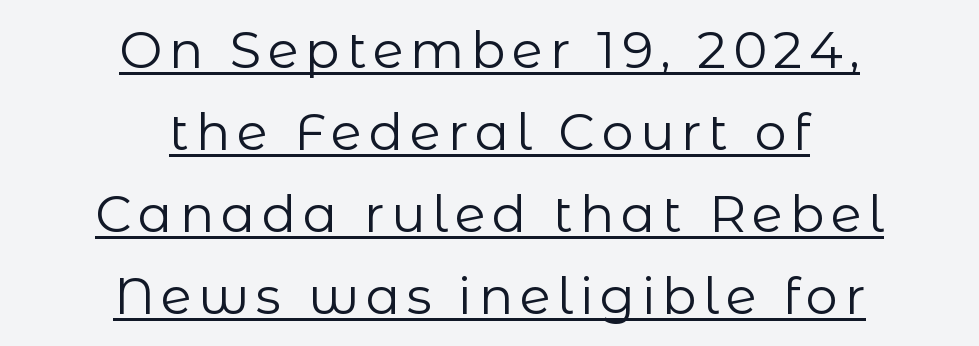
Layout note: lines centered. Unbolded letterforms with no extra heft. A baseline rule has been typeset under these characters. Each letter keeps its own natural width here, so spacing adapts to shape.
